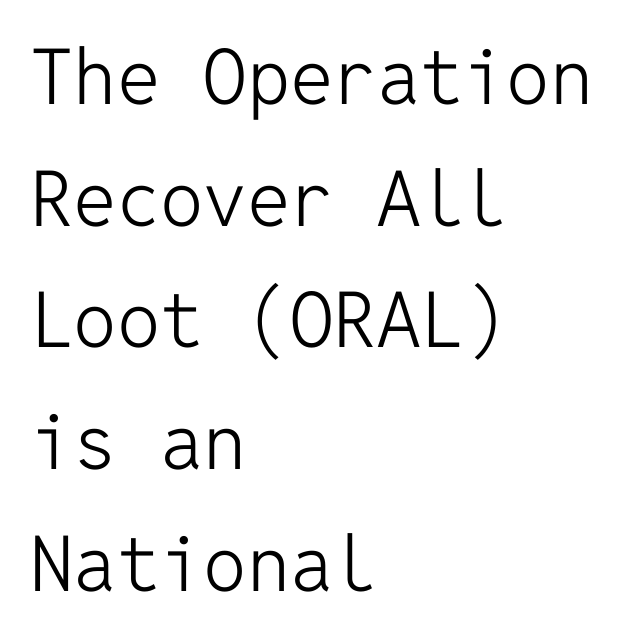
The image shows 77 px light sans-serif type, upright, monospaced; set left-aligned, normal line spacing (1.58x), normal letter spacing, not underlined; low stroke contrast and a medium x-height.
